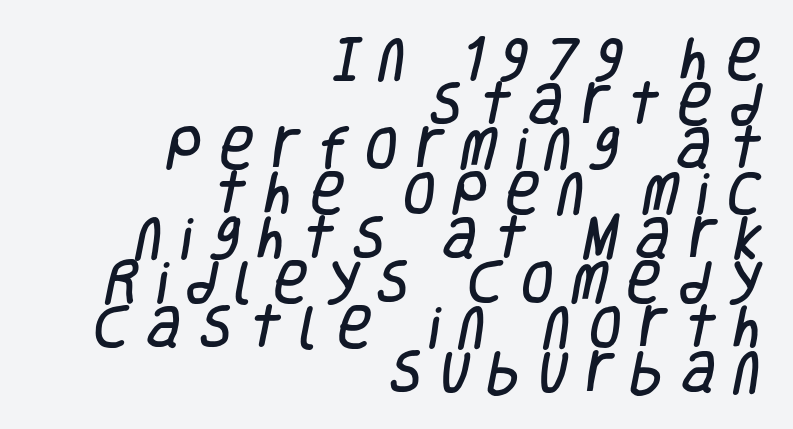
{"serif": "no", "width": "condensed", "stroke_contrast": "low", "x_height": "large", "monospaced": "no", "underline": "no", "align": "right", "line_spacing": "tight", "line_spacing_ratio": 0.95, "letter_spacing": "wide", "letter_spacing_em": 0.39, "glyph_px": 47}
